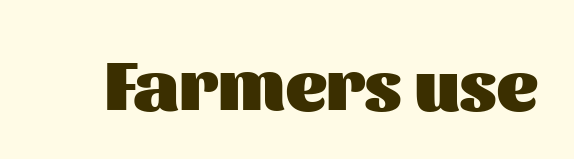
{"serif": "no", "italic": "no", "bold": "yes", "weight": "heavy", "width": "normal", "stroke_contrast": "medium", "x_height": "medium", "monospaced": "no", "underline": "no", "letter_spacing": "normal", "letter_spacing_em": 0.0, "glyph_px": 72}
